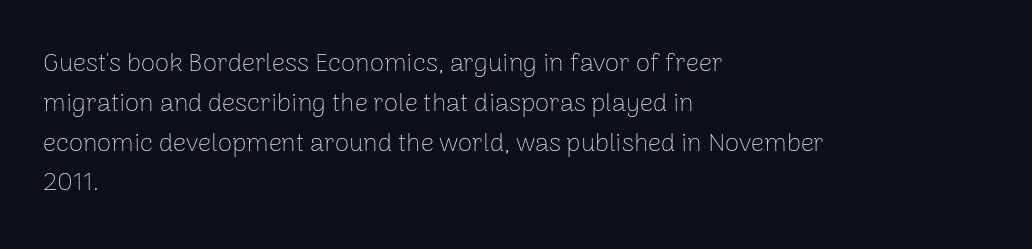
Nobody touched the tracking dial on this one. Line starts are locked; line ends wander. The block of text has a typical density, with ordinary space between rows. The glyphs are unaccompanied by any horizontal stroke below them. Notice how the stems are strictly vertical — no italics here. These glyphs show unthickened strokes, regular width or finer.
